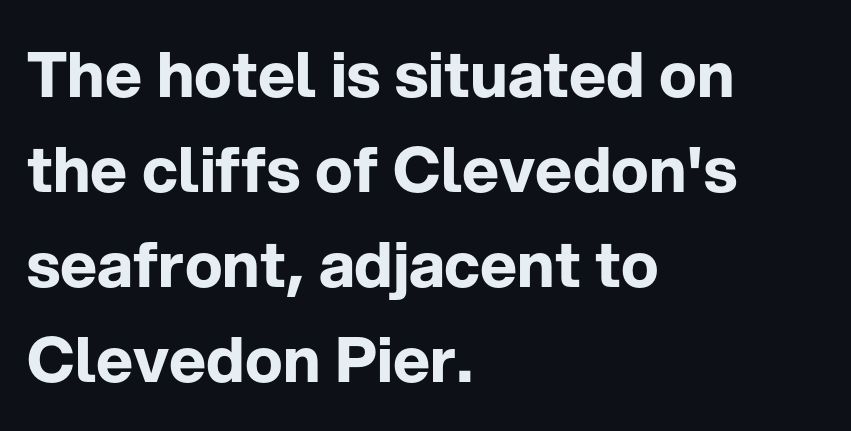
The image shows 63 px bold sans-serif type, upright; set left-aligned, normal line spacing (1.51x), normal letter spacing, not underlined; low stroke contrast and a medium x-height.
